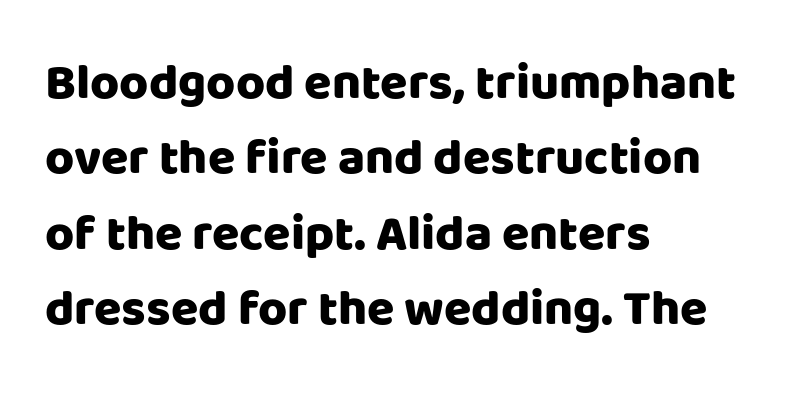
Q: Is the text bold? A: Yes.
Q: Is the text italic (slanted)? A: No, it is upright.
Q: Is the typeface a serif or a sans-serif typeface? A: Sans-serif.
Q: Is the text underlined? A: No.
Q: How is the paragraph aligned? A: Left-aligned.
Q: Is the spacing between letters normal or unusually wide? A: Normal.
Q: Is the spacing between lines tight, normal or loose? A: Normal.
Q: Width (condensed, normal, or wide)? A: Normal.
Q: Stroke contrast? A: Low.
Q: x-height? A: Large.
Q: Monospaced? A: No.
